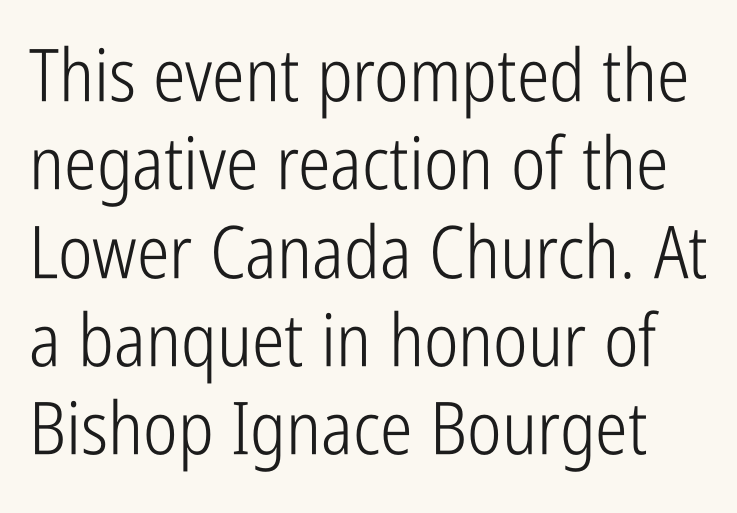
This is sans-serif lettering, the kind often seen on screens and signage. The lettering holds an erect, upright posture throughout. Weight: in the light-to-regular range. Each letter keeps its own natural width here, so spacing adapts to shape.
